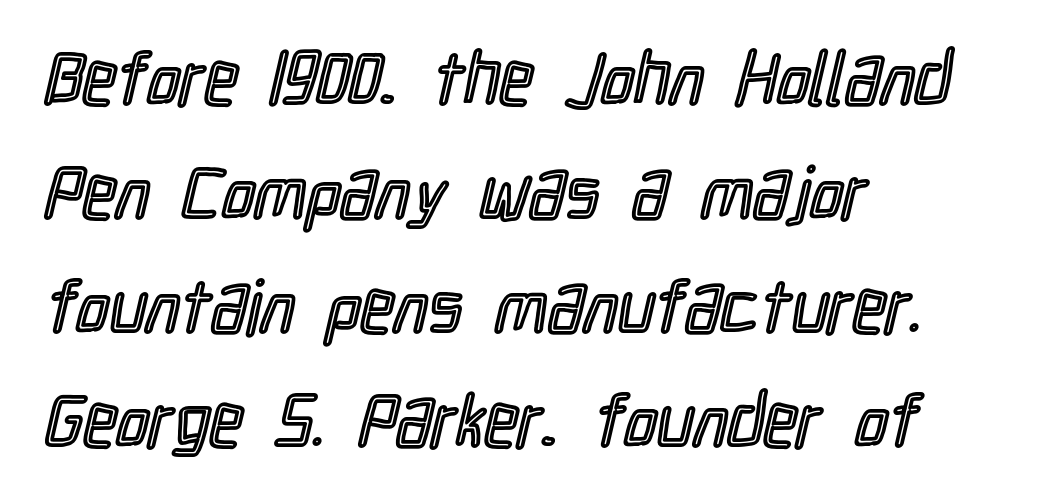
Q: Is the text italic (slanted)? A: Yes.
Q: Is the text underlined? A: No.
Q: How is the paragraph aligned? A: Left-aligned.
Q: Is the spacing between letters normal or unusually wide? A: Normal.
Q: Is the spacing between lines tight, normal or loose? A: Normal.
Q: Width (condensed, normal, or wide)? A: Condensed.
Q: x-height? A: Medium.
Q: Monospaced? A: No.
